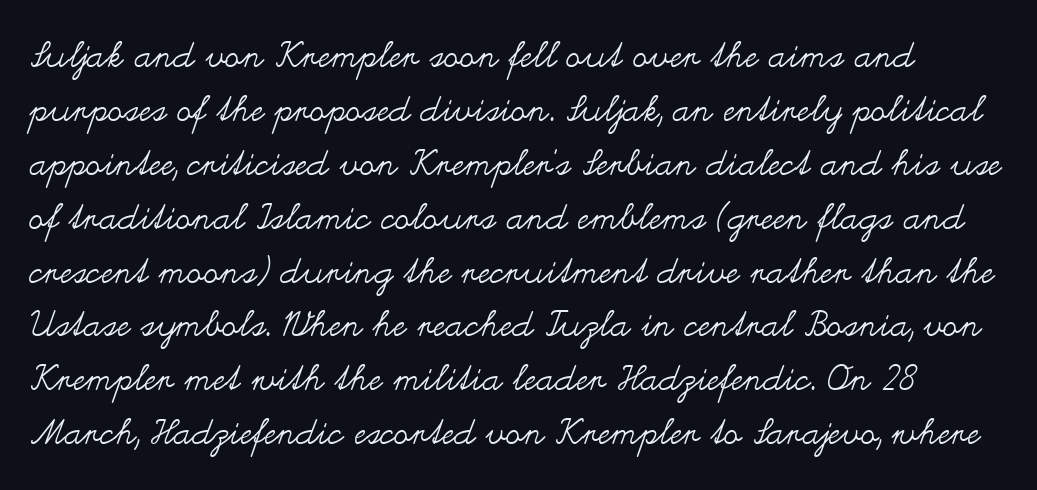
Q: Is the text bold? A: No.
Q: Is the text italic (slanted)? A: Yes.
Q: Is the text underlined? A: No.
Q: Is the spacing between letters normal or unusually wide? A: Normal.
Q: Is the spacing between lines tight, normal or loose? A: Normal.
Q: Width (condensed, normal, or wide)? A: Wide.
Q: Stroke contrast? A: Medium.
Q: x-height? A: Small.
Q: Monospaced? A: No.
